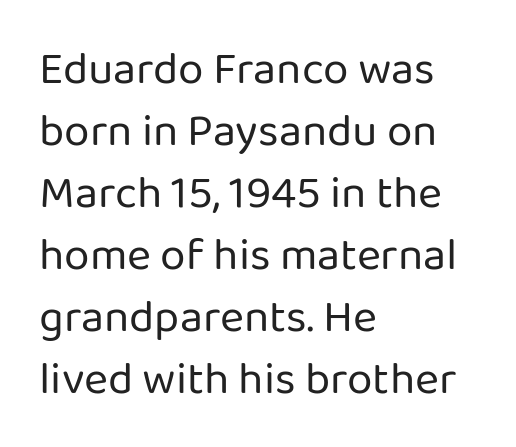
The typesetting does not lean heavy: it is not bold. Varying glyph widths throughout — classic text-font behaviour. You could call the tracking neutral — neither tight nor loose. The letters stand straight up with perfectly vertical stems. No word sits above an underline.
